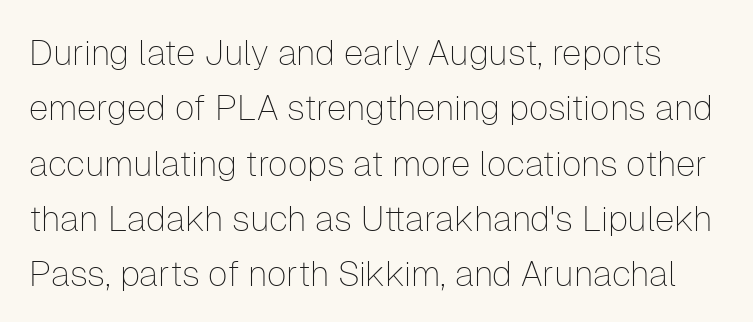
{"serif": "no", "italic": "no", "bold": "no", "weight": "thin", "width": "normal", "stroke_contrast": "low", "x_height": "medium", "monospaced": "no", "underline": "no", "line_spacing": "normal", "line_spacing_ratio": 1.58, "letter_spacing": "normal", "letter_spacing_em": 0.0, "glyph_px": 35}
